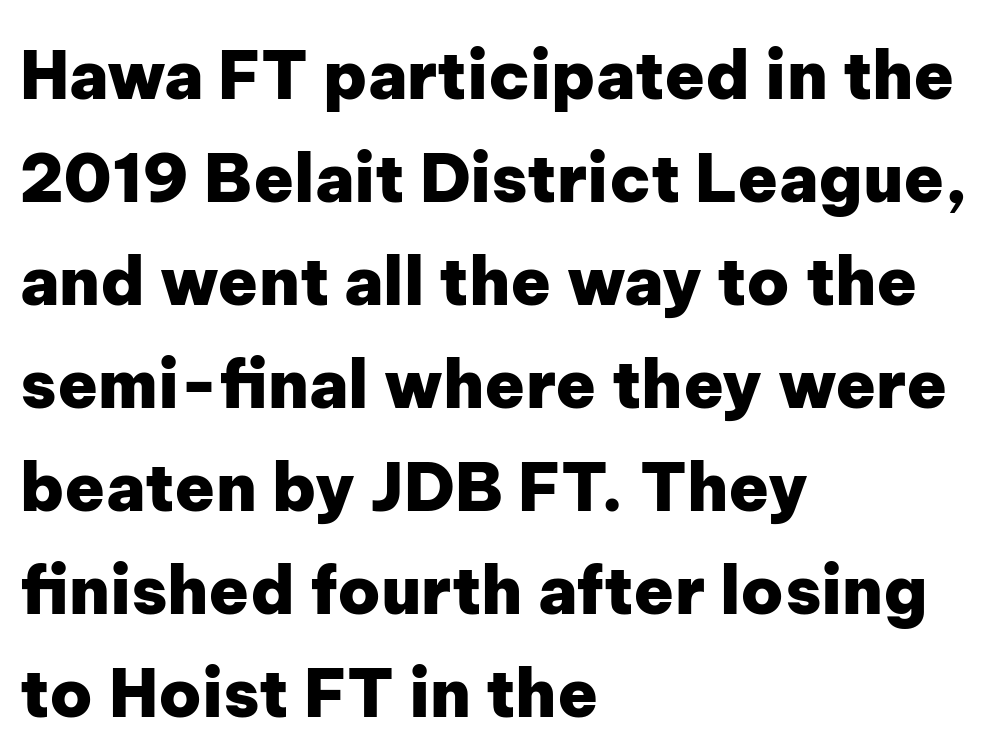
The image shows 66 px heavy sans-serif type, upright; set left-aligned, normal line spacing (1.56x), normal letter spacing, not underlined; low stroke contrast and a medium x-height.
